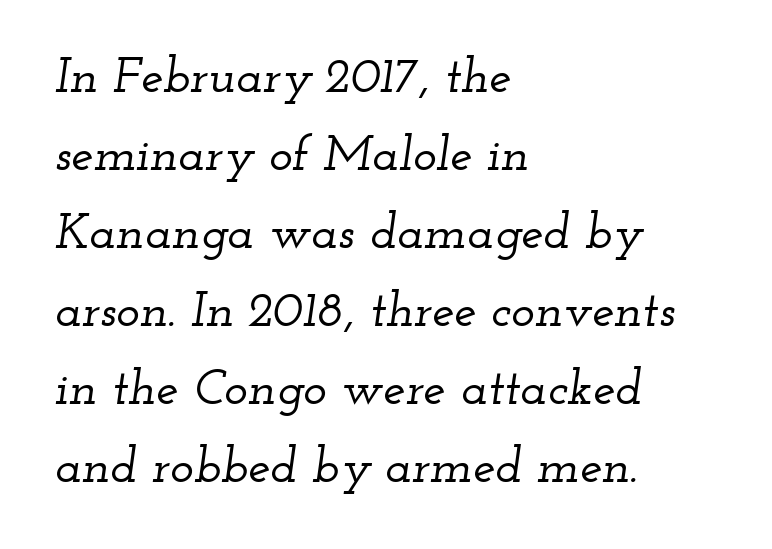
The image shows 50 px wide serif type, italic (leaning right); set left-aligned, normal line spacing (1.56x), normal letter spacing, not underlined; low stroke contrast and a small x-height.
